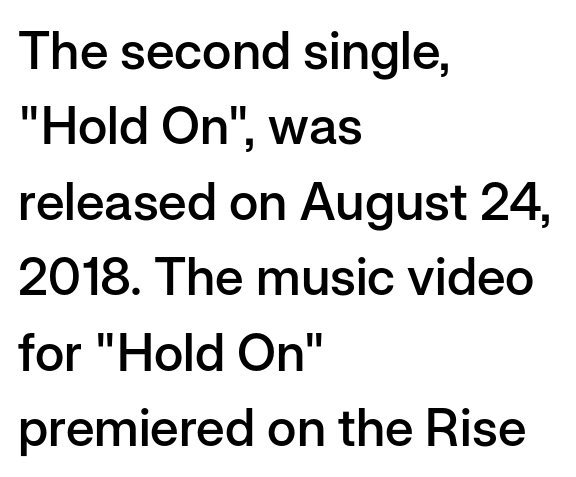
The image shows 52 px semibold sans-serif type, upright; set left-aligned, normal line spacing (1.45x), normal letter spacing, not underlined; low stroke contrast and a medium x-height.
